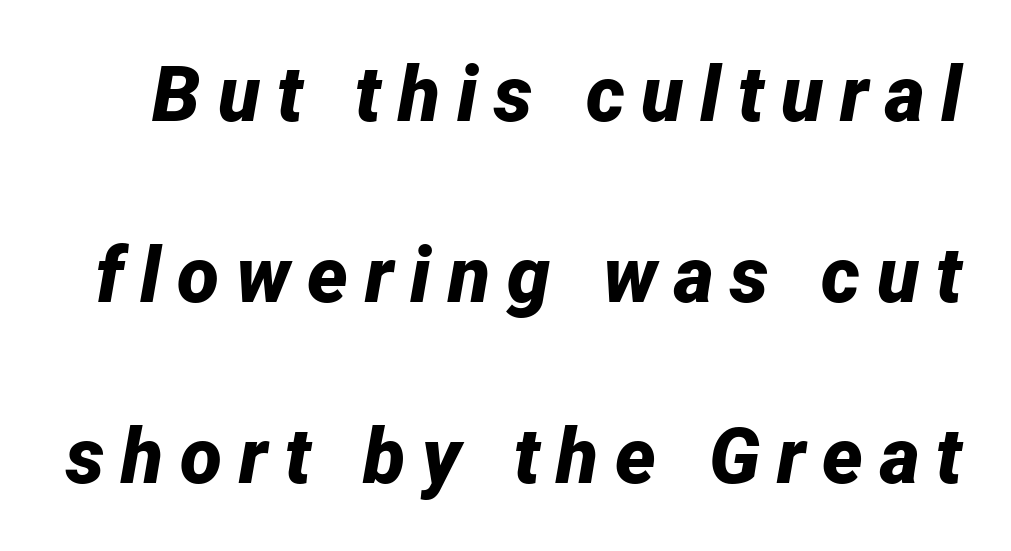
The image shows 77 px bold type, italic (leaning right); set loose line spacing (2.35x), unusually wide letter spacing (+0.22 em), not underlined; low stroke contrast and a medium x-height.
